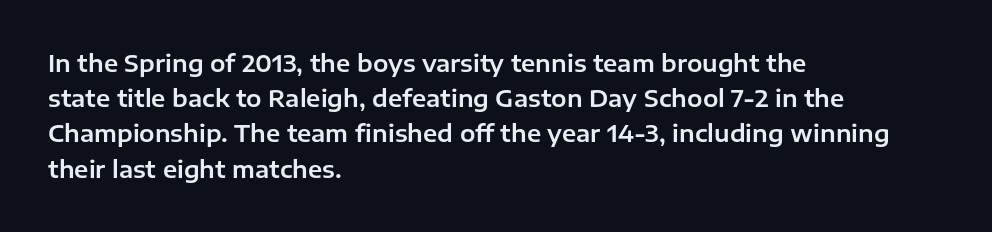
The image shows 23 px text type, upright; set left-aligned, normal line spacing (1.53x), normal letter spacing, not underlined.
